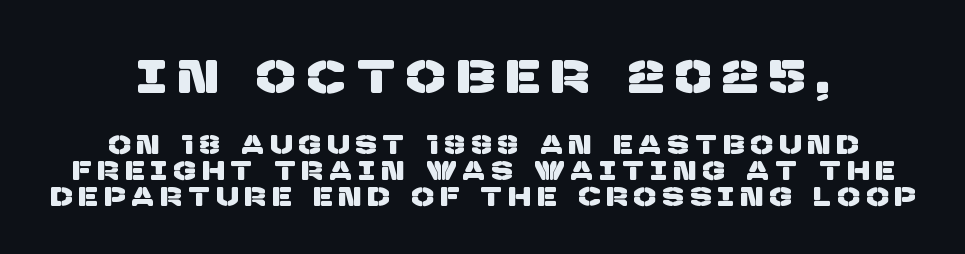
Of the two passages, the one on top uses the larger point size. The lines are packed closely together with very little leading. Note: no serifs on the glyphs. This sample has the flowing, uneven cadence of proportional lettering.
